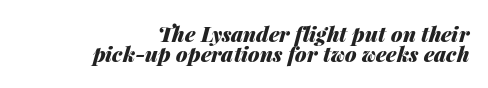
{"italic": "yes", "lean": "right", "slant_degrees": 14, "bold": "yes", "underline": "no", "align": "right", "line_spacing": "tight", "line_spacing_ratio": 0.97, "letter_spacing": "normal", "letter_spacing_em": 0.0, "glyph_px": 21}
